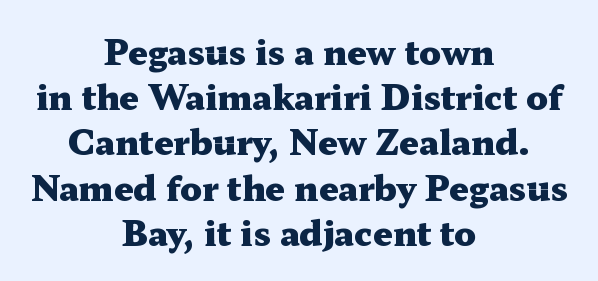
Inter-character spacing is left at the font's built-in metrics. Does the type have serifs? Yes, each stem ends in a small foot. Tall strokes in this sample are plumb rather than angled. Leading: standard. Proportional: the letters do not fall into vertical columns. Horizontal alignment here is central, giving a formal, balanced look.
